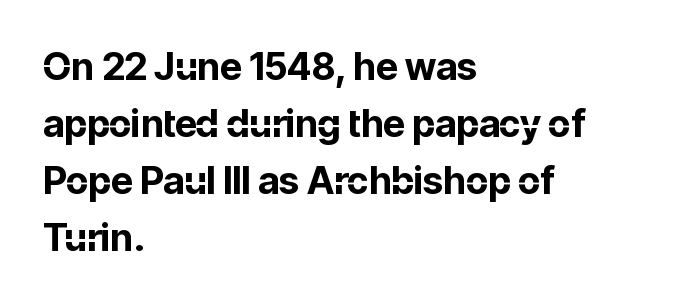
The image shows 38 px bold sans-serif type, upright; set left-aligned, normal line spacing (1.5x), normal letter spacing, not underlined; low stroke contrast and a medium x-height.
